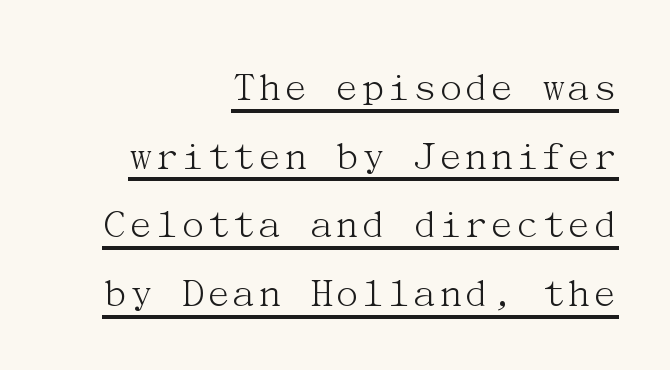
The image shows 44 px light serif type, upright; set right-aligned, normal line spacing (1.56x), normal letter spacing, underlined; medium stroke contrast and a medium x-height.
